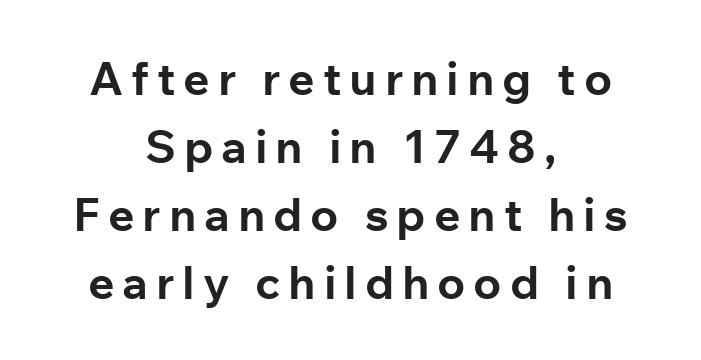
{"serif": "no", "italic": "no", "bold": "yes", "weight": "bold", "width": "normal", "stroke_contrast": "low", "x_height": "medium", "monospaced": "no", "underline": "no", "align": "center", "line_spacing": "normal", "line_spacing_ratio": 1.48, "glyph_px": 46}
